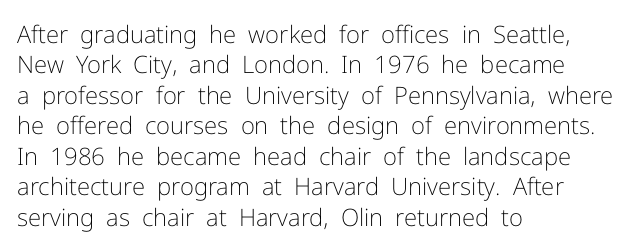
{"italic": "no", "bold": "no", "underline": "no", "align": "left", "line_spacing": "normal", "line_spacing_ratio": 1.27, "letter_spacing": "normal", "letter_spacing_em": 0.0, "glyph_px": 24}
